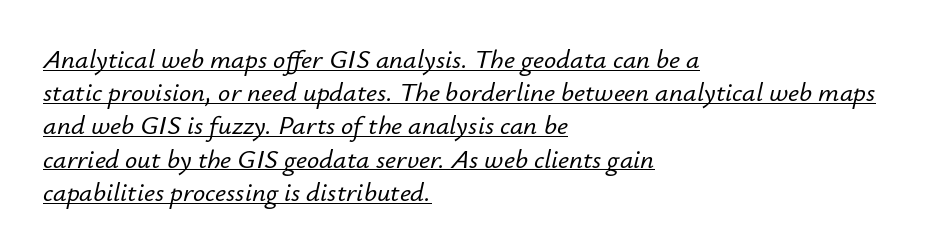
When letters slant like this, we call the style italic. Like a heading marked for emphasis, these lines bear an underscore. Compared with typical body copy, the letter spacing here is the same. The ragged edge is on the right, which tells us the setting is flush left.
